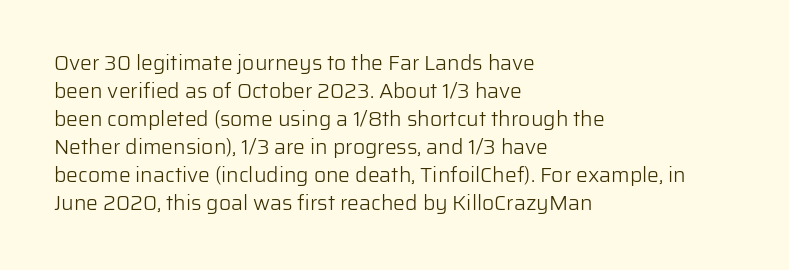
{"italic": "no", "bold": "no", "underline": "no", "align": "left", "line_spacing": "normal", "line_spacing_ratio": 1.33, "letter_spacing": "normal", "letter_spacing_em": 0.0, "glyph_px": 21}
